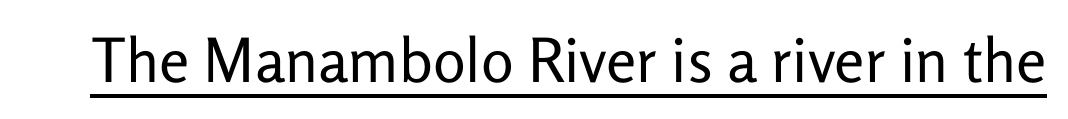
Here the designer chose a conventional face with non-uniform glyph widths. The face used here is a sans, in the tradition of grotesques and geometrics. Heaviness? Minimal to ordinary, like unemphasized prose. If you drew a line through each stem, it would be perfectly vertical. Caption: standard tracking, unaltered. Students, observe the line beneath the letters — that is underlining.
